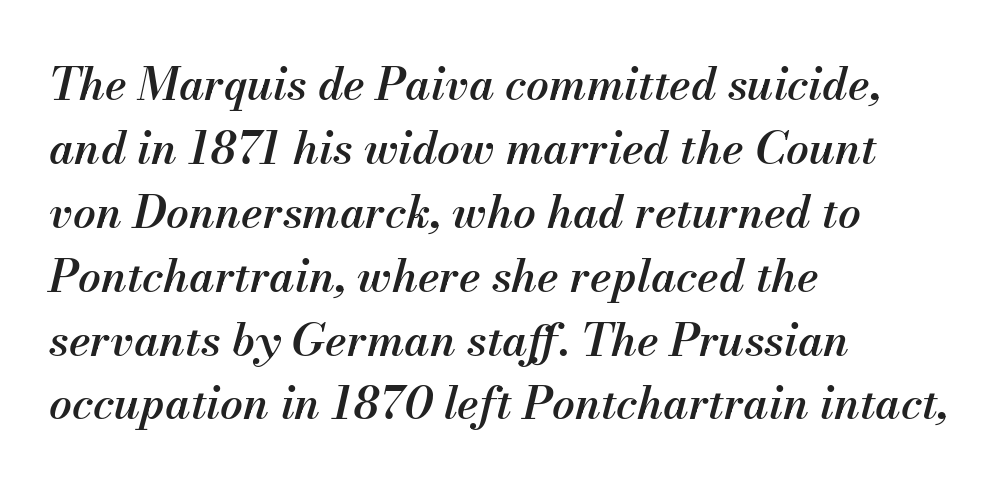
Teacher's note: observe the even left margin — that is flush-left alignment. How are the letters spaced? Ordinarily, with no added tracking. A semibold gives these letters moderate extra thickness, short of bold. If you drew a line through each stem, it would be angled. This block has exactly the height ordinary leading produces. Check the space under the baseline: it is left empty.
